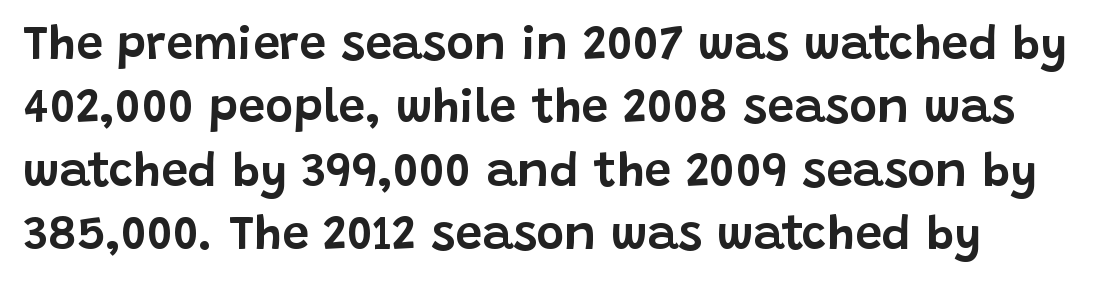
{"serif": "no", "italic": "no", "width": "normal", "stroke_contrast": "low", "x_height": "large", "monospaced": "no", "underline": "no", "line_spacing": "normal", "line_spacing_ratio": 1.32, "letter_spacing": "normal", "letter_spacing_em": 0.0, "glyph_px": 48}
